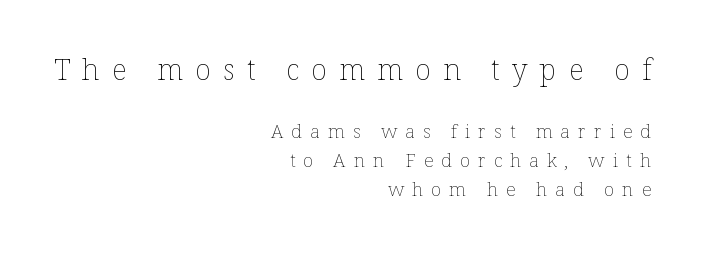
Looks like regular typesetting: each glyph gets only the width it needs. Look at the glyph heights: the upper group is clearly the bigger setting. There is plenty of visible air inserted between adjacent glyphs. The face looks like a standard text weight, possibly lighter. Bare-footed words on every line. A flush-right, rag-left setting is used for this passage.
